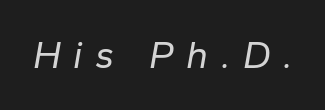
{"italic": "yes", "lean": "right", "slant_degrees": 10, "bold": "no", "weight": "regular", "width": "normal", "stroke_contrast": "low", "x_height": "medium", "monospaced": "no", "underline": "no", "letter_spacing": "wide", "letter_spacing_em": 0.32, "glyph_px": 39}
